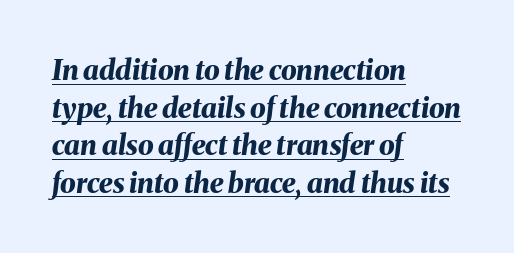
{"italic": "yes", "lean": "right", "slant_degrees": 8, "bold": "yes", "weight": "bold", "width": "normal", "stroke_contrast": "medium", "x_height": "medium", "monospaced": "no", "underline": "yes", "align": "left", "line_spacing": "normal", "line_spacing_ratio": 1.34, "letter_spacing": "normal", "letter_spacing_em": 0.0, "glyph_px": 28}
